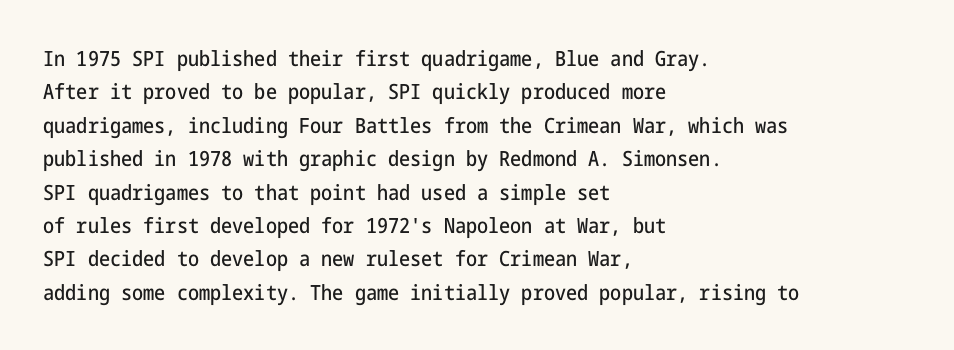
The image shows 21 px text type, upright; set left-aligned, normal line spacing (1.59x), normal letter spacing, not underlined.
